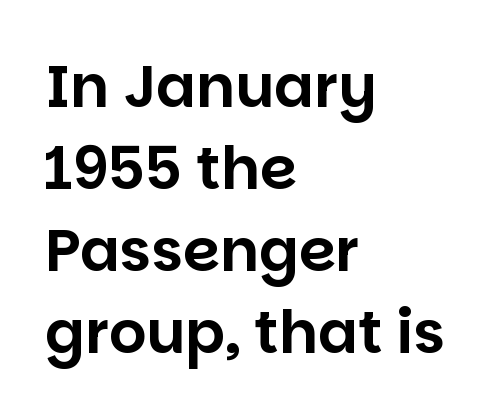
{"serif": "no", "italic": "no", "width": "normal", "stroke_contrast": "low", "x_height": "large", "monospaced": "no", "underline": "no", "align": "left", "line_spacing": "normal", "line_spacing_ratio": 1.39, "letter_spacing": "normal", "letter_spacing_em": 0.0, "glyph_px": 59}
